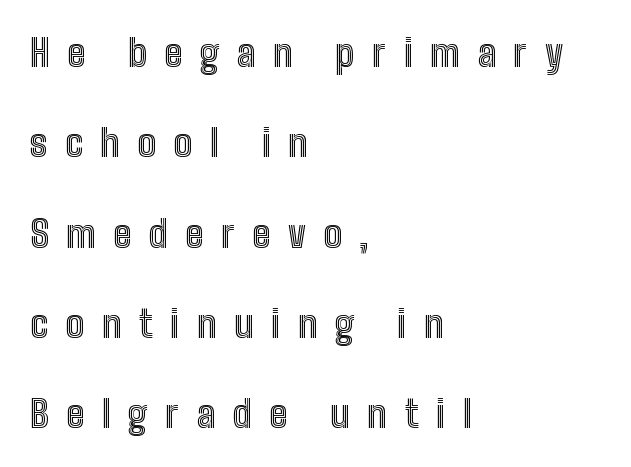
Leftover space on each line is placed entirely after the last word. Caption: expanded tracking, letters set apart. Rendered with straight, roman letterforms. Loosely led — the rows are spread out. Unmarked baselines from the first word to the last. Spacing verdict: proportional, widths tailored to each character.
